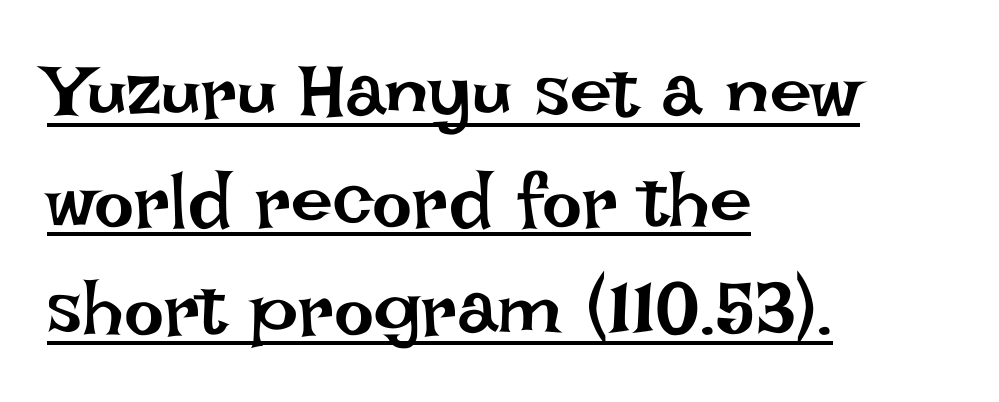
{"italic": "no", "bold": "no", "weight": "regular", "width": "normal", "stroke_contrast": "low", "x_height": "large", "monospaced": "no", "underline": "yes", "align": "left", "line_spacing": "normal", "line_spacing_ratio": 1.45, "letter_spacing": "normal", "letter_spacing_em": 0.0, "glyph_px": 75}
